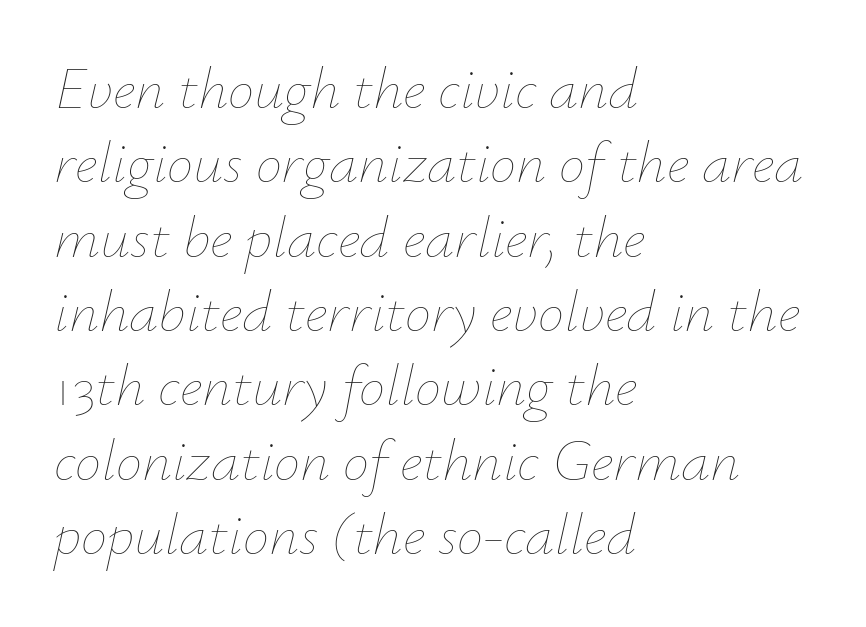
Q: Is the text bold? A: No.
Q: Is the text italic (slanted)? A: Yes, it leans right by about 12 degrees.
Q: Is the text underlined? A: No.
Q: How is the paragraph aligned? A: Left-aligned.
Q: Is the spacing between letters normal or unusually wide? A: Normal.
Q: Is the spacing between lines tight, normal or loose? A: Normal.
Q: Width (condensed, normal, or wide)? A: Normal.
Q: Stroke contrast? A: Low.
Q: x-height? A: Small.
Q: Monospaced? A: No.
